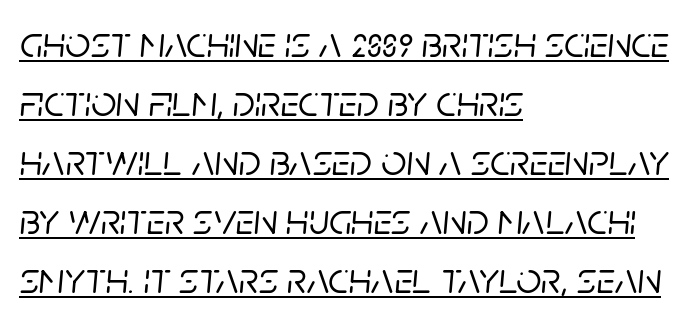
Successive baselines arrive at the customary interval. Underline: present. Where is the straight margin? On the left. The gaps between neighbouring characters are ordinary and unremarkable. Character widths vary here, with narrow letters taking less room than wide ones.
